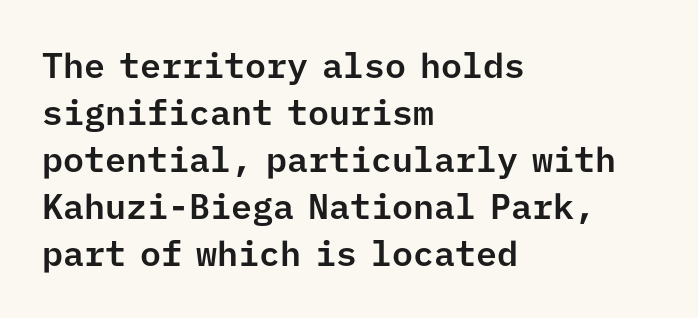
Q: Is the text italic (slanted)? A: No, it is upright.
Q: Is the typeface a serif or a sans-serif typeface? A: Sans-serif.
Q: Is the text underlined? A: No.
Q: How is the paragraph aligned? A: Left-aligned.
Q: Is the spacing between letters normal or unusually wide? A: Normal.
Q: Is the spacing between lines tight, normal or loose? A: Normal.
Q: Width (condensed, normal, or wide)? A: Normal.
Q: Stroke contrast? A: Low.
Q: x-height? A: Medium.
Q: Monospaced? A: Yes.
